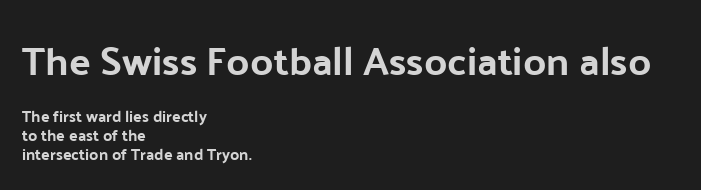
The image shows 40 px sans-serif type, upright; set left-aligned, line spacing 1.16x, normal letter spacing, not underlined; the first (top) block is 2.5x larger; low stroke contrast and a medium x-height.
